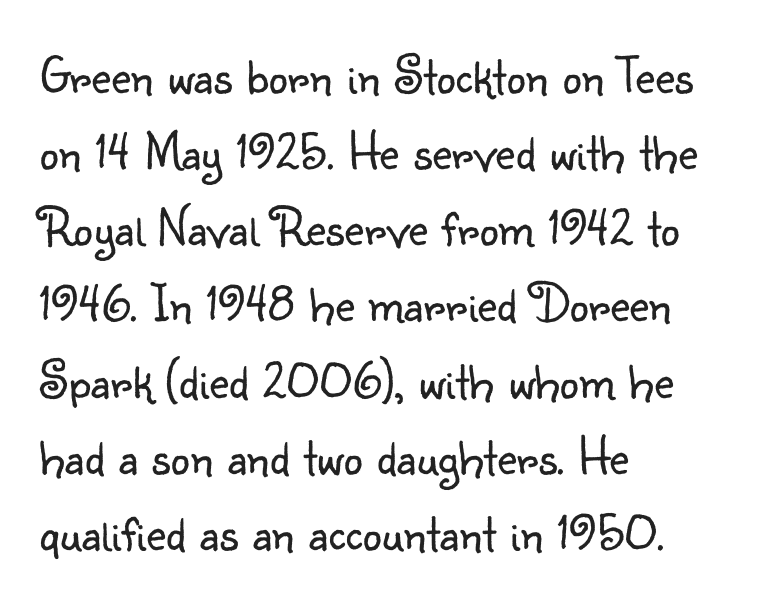
Left-aligned paragraph, ragged on the right. Vertically, the passage feels balanced, rows spaced as you'd expect. This sample uses a sans-serif face. The letterforms sit at book weight or below. Do the characters align in a grid? No, the font is proportional. Descender tails drop into unmarked territory.
